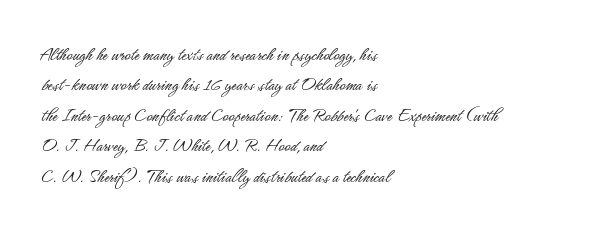
{"bold": "no", "underline": "no", "align": "left", "line_spacing": "normal", "line_spacing_ratio": 1.52, "letter_spacing": "normal", "letter_spacing_em": 0.0, "glyph_px": 20}
